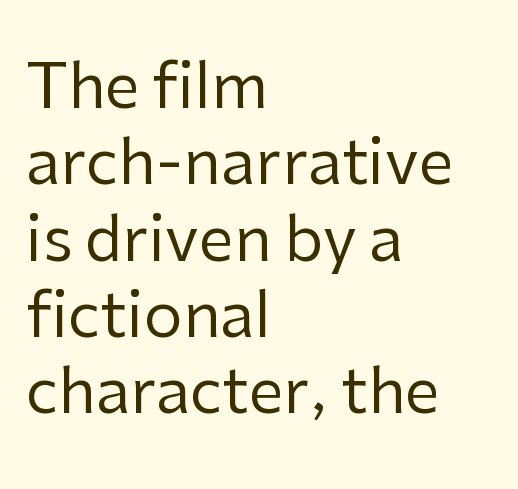
Q: Is the text bold? A: No.
Q: Is the text italic (slanted)? A: No, it is upright.
Q: Is the typeface a serif or a sans-serif typeface? A: Sans-serif.
Q: Is the text underlined? A: No.
Q: How is the paragraph aligned? A: Left-aligned.
Q: Is the spacing between letters normal or unusually wide? A: Normal.
Q: Width (condensed, normal, or wide)? A: Normal.
Q: Stroke contrast? A: Low.
Q: x-height? A: Medium.
Q: Monospaced? A: No.
